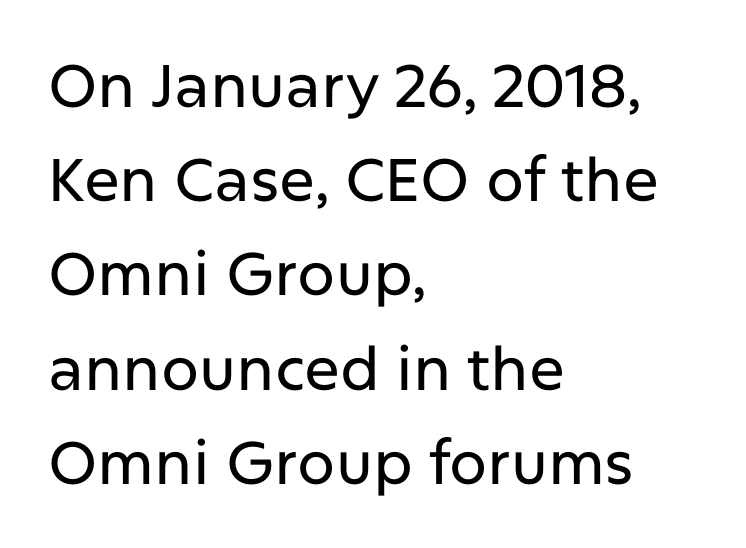
{"serif": "no", "italic": "no", "width": "normal", "stroke_contrast": "low", "x_height": "medium", "monospaced": "no", "underline": "no", "align": "left", "line_spacing": "normal", "line_spacing_ratio": 1.57, "letter_spacing": "normal", "letter_spacing_em": 0.0, "glyph_px": 60}
